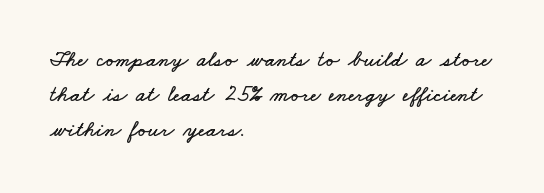
Layout note: lines flush left. Descenders are the only things crossing below the line. The vertical gap from one line to the next is medium. Caption: standard tracking, unaltered.
